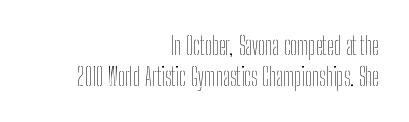
Q: Is the text bold? A: No.
Q: Is the text italic (slanted)? A: No, it is upright.
Q: Is the text underlined? A: No.
Q: How is the paragraph aligned? A: Right-aligned.
Q: Is the spacing between letters normal or unusually wide? A: Normal.
